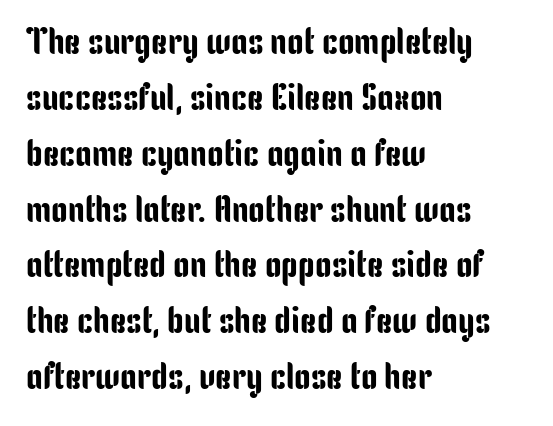
If you drew a line through each stem, it would be perfectly vertical. The space beneath each line is pristine and unruled. The rag falls on the right side of this text block. The passage shown is typed in a proportional face where columns would drift. Words appear dense and cohesive because spacing is normal. You can tell from the bare stems that sans-serif type was used.
